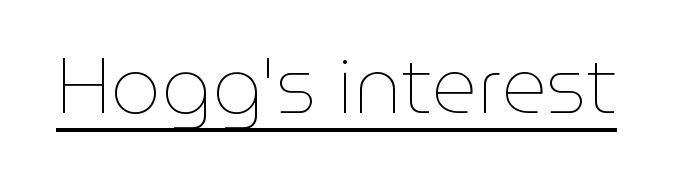
Q: Is the text bold? A: No.
Q: Is the text italic (slanted)? A: No, it is upright.
Q: Is the text underlined? A: Yes.
Q: Is the spacing between letters normal or unusually wide? A: Normal.
Q: Width (condensed, normal, or wide)? A: Normal.
Q: Stroke contrast? A: Low.
Q: x-height? A: Medium.
Q: Monospaced? A: No.
